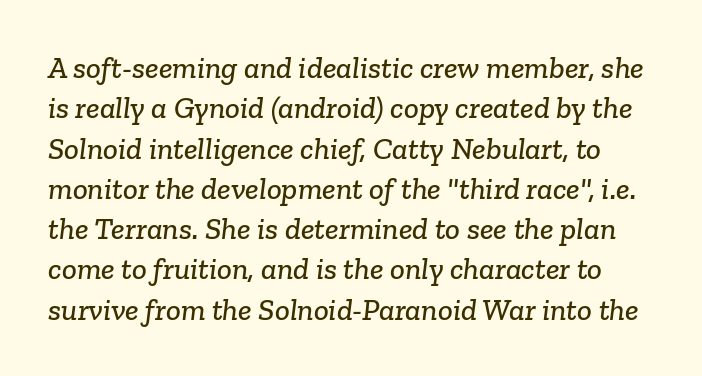
Q: Is the typeface a serif or a sans-serif typeface? A: Serif.
Q: Is the text underlined? A: No.
Q: Is the spacing between letters normal or unusually wide? A: Normal.
Q: Is the spacing between lines tight, normal or loose? A: Normal.
Q: Width (condensed, normal, or wide)? A: Normal.
Q: Stroke contrast? A: Low.
Q: x-height? A: Medium.
Q: Monospaced? A: No.
